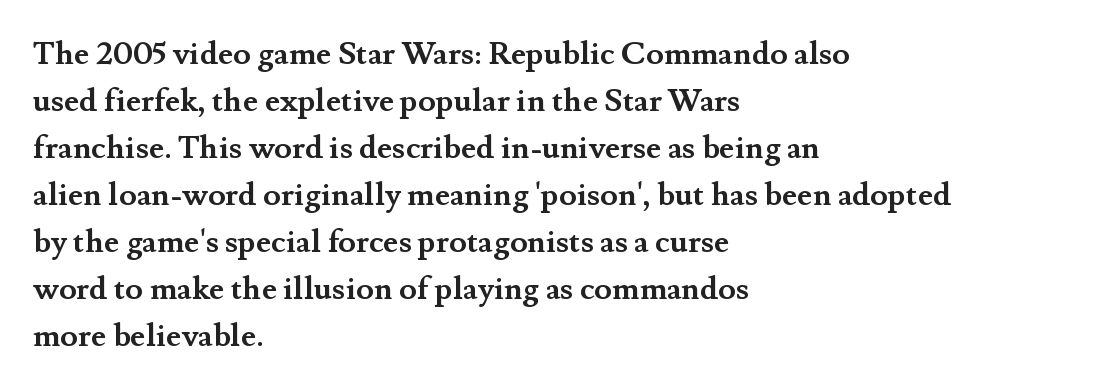
The image shows 32 px semibold serif type, upright; set left-aligned, normal line spacing (1.47x), normal letter spacing, not underlined; medium stroke contrast and a small x-height.
